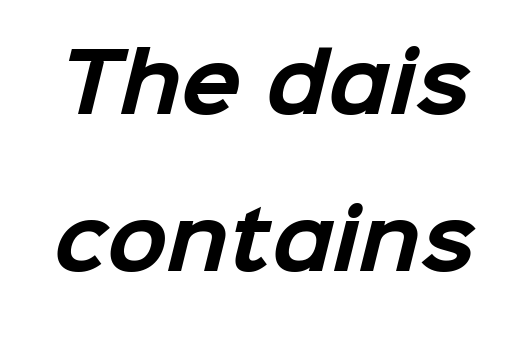
{"serif": "no", "bold": "yes", "weight": "bold", "width": "normal", "stroke_contrast": "low", "x_height": "medium", "monospaced": "no", "underline": "no", "line_spacing": "loose", "line_spacing_ratio": 1.99, "letter_spacing": "normal", "letter_spacing_em": 0.0, "glyph_px": 79}
